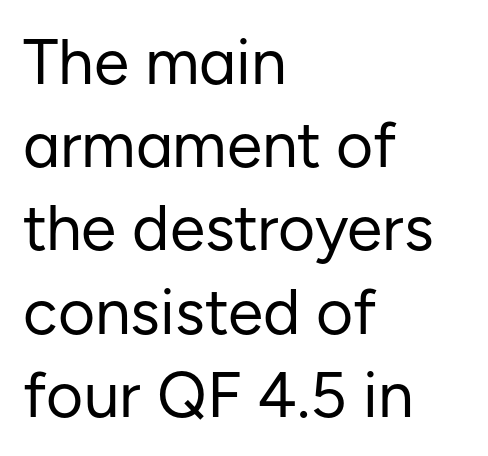
{"serif": "no", "italic": "no", "bold": "no", "weight": "regular", "width": "normal", "stroke_contrast": "low", "x_height": "medium", "monospaced": "no", "underline": "no", "align": "left", "line_spacing": "normal", "line_spacing_ratio": 1.3, "letter_spacing": "normal", "letter_spacing_em": 0.0, "glyph_px": 64}
